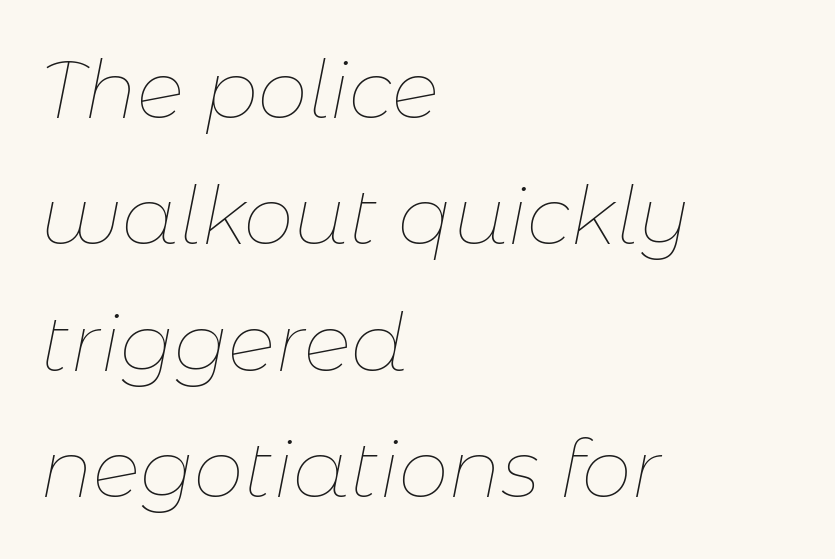
Q: Is the text bold? A: No.
Q: Is the text italic (slanted)? A: Yes, it leans right by about 11 degrees.
Q: Is the text underlined? A: No.
Q: How is the paragraph aligned? A: Left-aligned.
Q: Is the spacing between letters normal or unusually wide? A: Normal.
Q: Is the spacing between lines tight, normal or loose? A: Normal.
Q: Width (condensed, normal, or wide)? A: Normal.
Q: Stroke contrast? A: Low.
Q: x-height? A: Medium.
Q: Monospaced? A: No.
